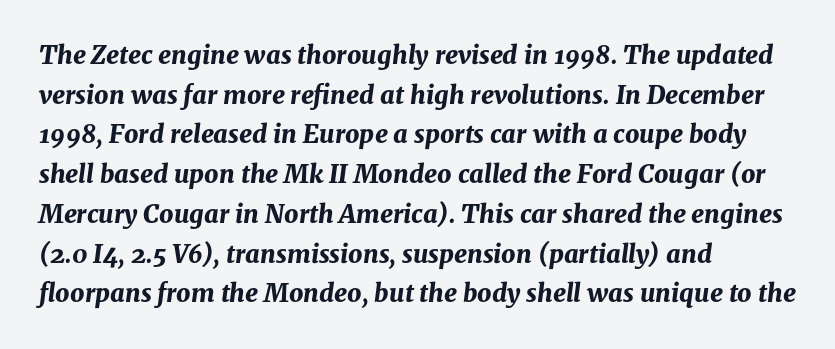
The image shows 25 px bold type, italic (leaning right); set left-aligned, normal line spacing (1.59x), normal letter spacing, not underlined.
